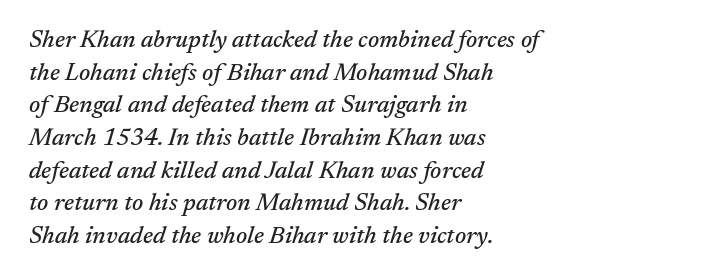
Q: Is the text italic (slanted)? A: Yes, it leans right by about 17 degrees.
Q: Is the text underlined? A: No.
Q: How is the paragraph aligned? A: Left-aligned.
Q: Is the spacing between letters normal or unusually wide? A: Normal.
Q: Is the spacing between lines tight, normal or loose? A: Normal.
